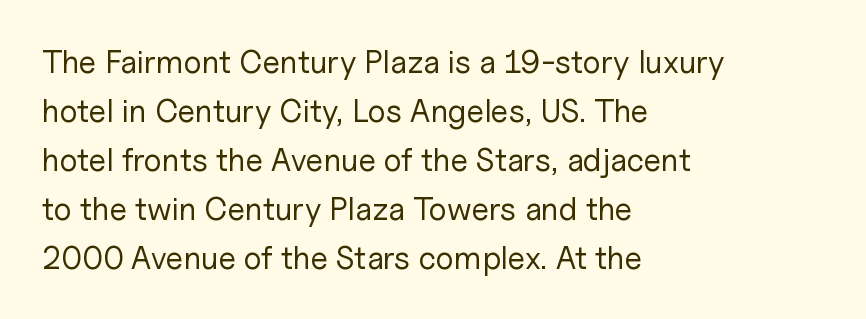
The image shows 32 px regular-weight sans-serif type, upright; set left-aligned, normal line spacing (1.53x), normal letter spacing, not underlined; low stroke contrast and a medium x-height.
